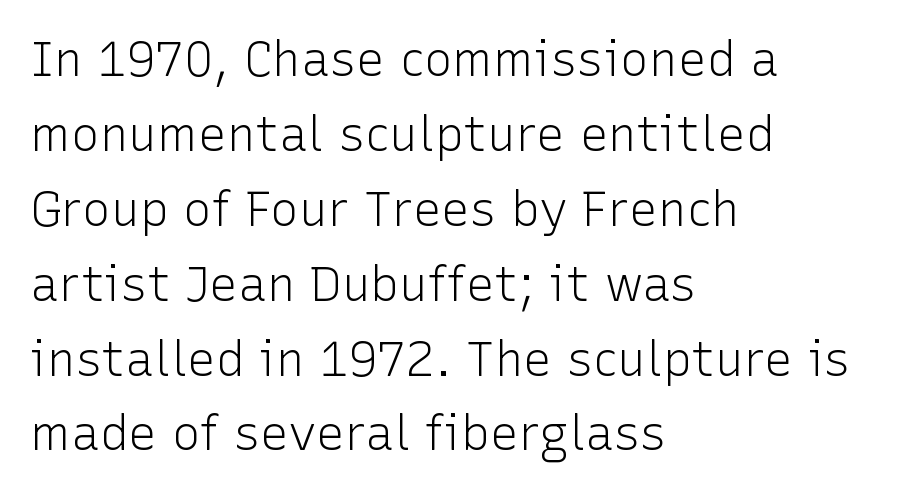
The image shows 48 px light sans-serif type, upright; set left-aligned, normal line spacing (1.56x), normal letter spacing, not underlined; low stroke contrast and a medium x-height.
